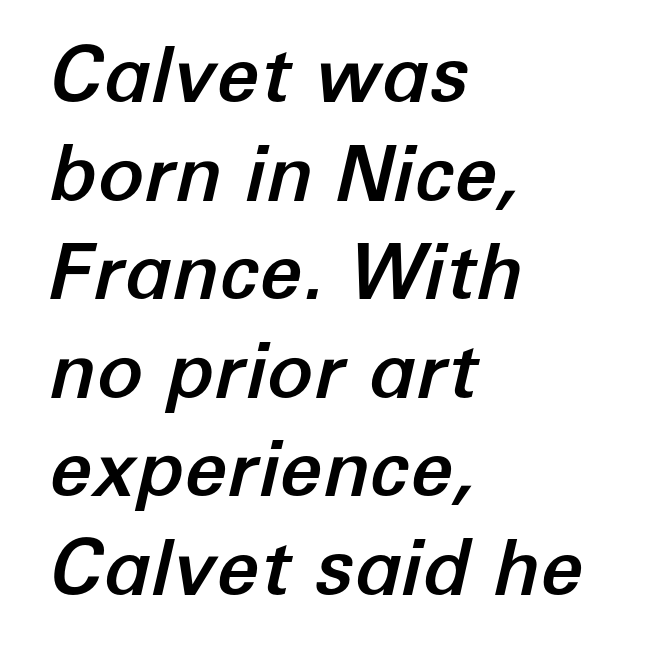
The image shows 77 px text type, italic (leaning right); set left-aligned, normal line spacing (1.28x), normal letter spacing, not underlined; low stroke contrast and a medium x-height.
